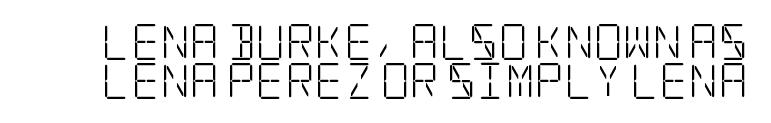
{"serif": "yes", "italic": "no", "bold": "no", "weight": "light", "width": "condensed", "stroke_contrast": "low", "x_height": "large", "underline": "no", "line_spacing": "tight", "line_spacing_ratio": 1.08, "letter_spacing": "normal", "letter_spacing_em": 0.0, "glyph_px": 36}
